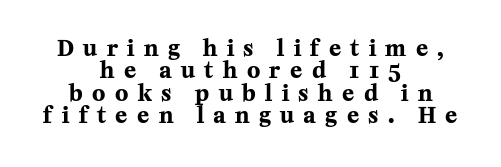
The image shows 22 px bold type, upright; set centered, tight line spacing (1.02x), unusually wide letter spacing (+0.43 em), not underlined.
